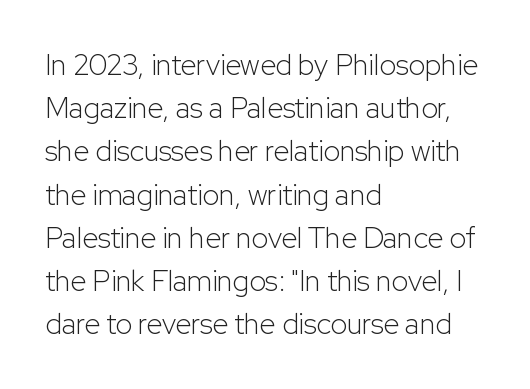
The image shows 29 px light sans-serif type, upright; set left-aligned, normal line spacing (1.49x), normal letter spacing, not underlined; low stroke contrast and a medium x-height.
